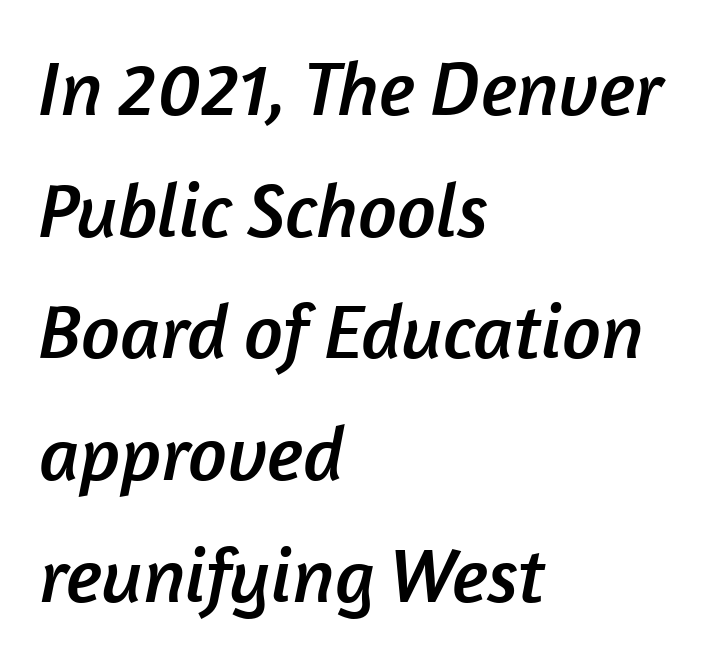
{"serif": "no", "width": "normal", "stroke_contrast": "low", "x_height": "medium", "monospaced": "no", "underline": "no", "align": "left", "line_spacing": "normal", "line_spacing_ratio": 1.58, "letter_spacing": "normal", "letter_spacing_em": 0.0, "glyph_px": 77}
